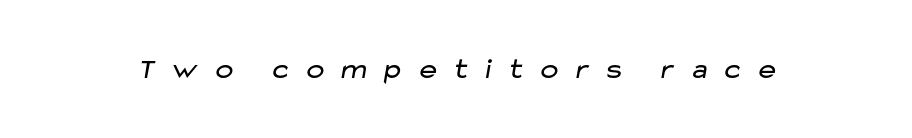
{"serif": "no", "bold": "no", "weight": "regular", "width": "wide", "stroke_contrast": "low", "x_height": "medium", "monospaced": "no", "underline": "no", "letter_spacing": "wide", "letter_spacing_em": 0.4, "glyph_px": 29}
